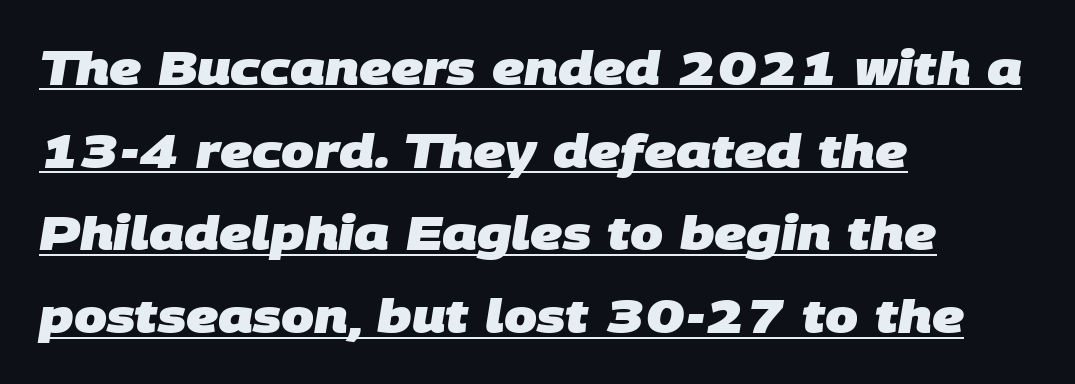
{"serif": "no", "bold": "yes", "weight": "heavy", "width": "normal", "stroke_contrast": "low", "x_height": "large", "monospaced": "no", "underline": "yes", "align": "left", "line_spacing_ratio": 1.76, "letter_spacing": "normal", "letter_spacing_em": 0.0, "glyph_px": 47}
